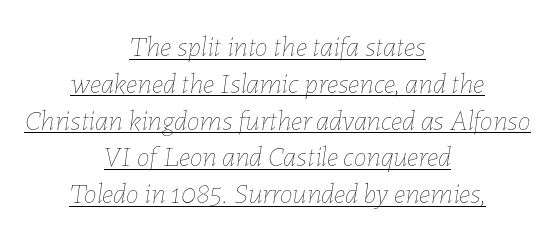
Notice how the stems are inclined rather than vertical — that's the hallmark of italics. The rendering keeps characters at their native spacing. Visually the block forms a symmetrical silhouette, jagged on both flanks. The typeface has the unassuming heft of standard copy or less.
